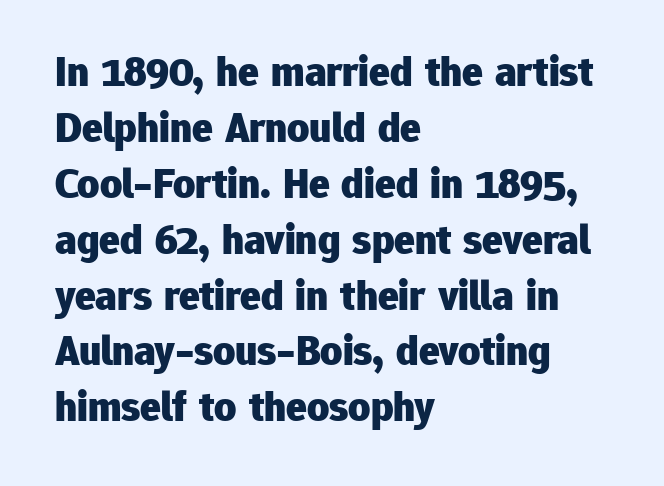
Casual observation: everything's shoved over to the left. This sample keeps an unexceptional amount of space between lines. Has an underline been added? It has not. The axis of the letterforms is exactly vertical. Is this a fixed-width face? No — the glyphs have proportional, varying widths.
